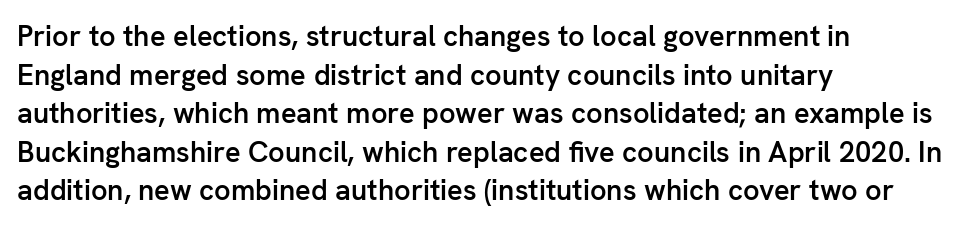
The image shows 29 px semibold sans-serif type, upright; set left-aligned, normal line spacing (1.33x), normal letter spacing, not underlined; low stroke contrast and a medium x-height.
